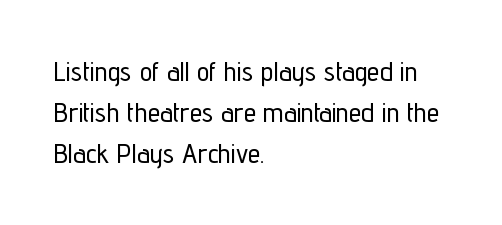
The image shows 28 px condensed sans-serif type, upright; set left-aligned, normal line spacing (1.47x), normal letter spacing, not underlined; low stroke contrast and a medium x-height.
